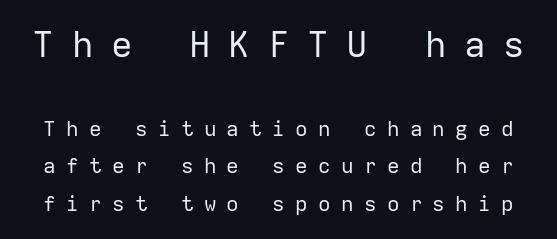
The image shows 36 px regular-weight sans-serif type, upright, monospaced; set line spacing 1.78x, unusually wide letter spacing (+0.49 em), not underlined; the first (top) block is 1.71x larger; low stroke contrast and a medium x-height.
